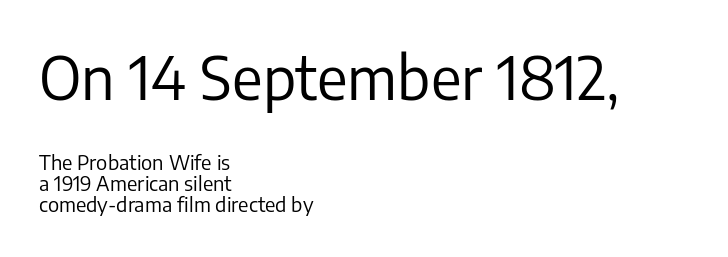
Q: Is the text bold? A: No.
Q: Is the text italic (slanted)? A: No, it is upright.
Q: Is the typeface a serif or a sans-serif typeface? A: Sans-serif.
Q: Is the text underlined? A: No.
Q: How is the paragraph aligned? A: Left-aligned.
Q: Is the spacing between letters normal or unusually wide? A: Normal.
Q: Is the spacing between lines tight, normal or loose? A: Tight.
Q: Which block of text is set in a larger size, the first (top) or the second (bottom)? A: The first (top) one.
Q: Width (condensed, normal, or wide)? A: Normal.
Q: Stroke contrast? A: Low.
Q: x-height? A: Medium.
Q: Monospaced? A: No.
